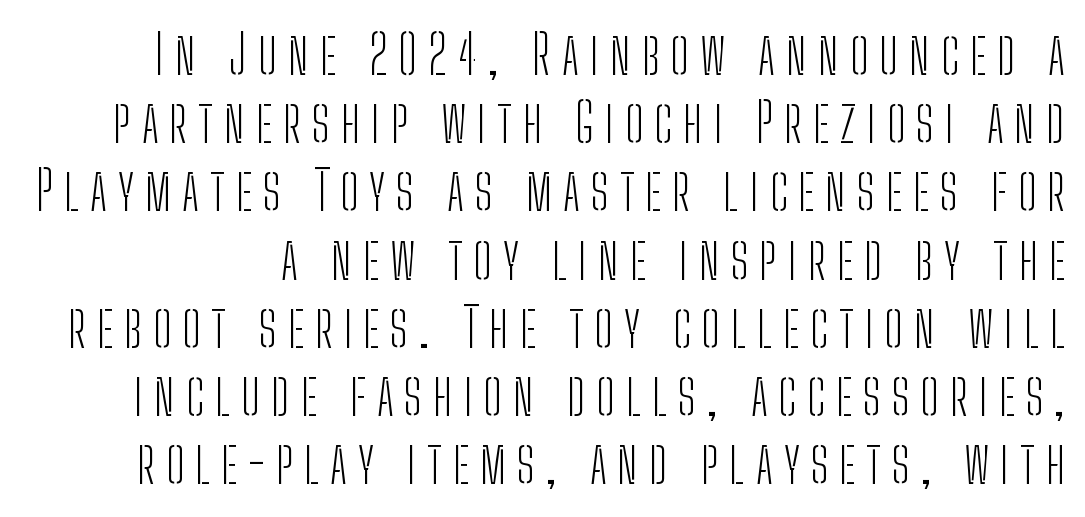
The glyphs in this specimen are sans serif. Look at the tracking — it's clearly loosened, letters drifting apart. Do the letters lean? They stand straight. The words here are not underlined.
